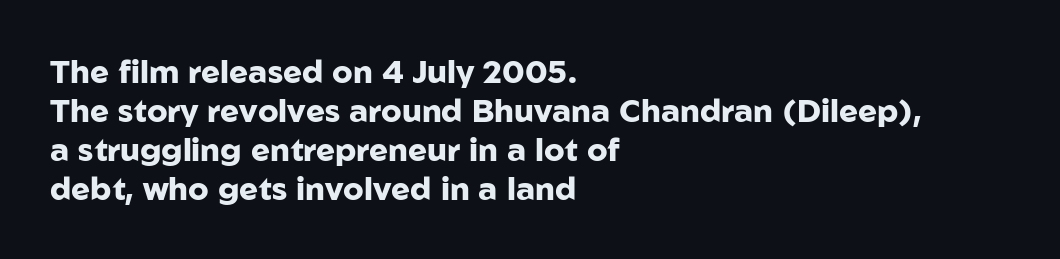
{"serif": "no", "italic": "no", "bold": "yes", "weight": "heavy", "width": "normal", "stroke_contrast": "low", "x_height": "medium", "monospaced": "no", "underline": "no", "align": "left", "line_spacing_ratio": 1.22, "letter_spacing": "normal", "letter_spacing_em": 0.0, "glyph_px": 32}
